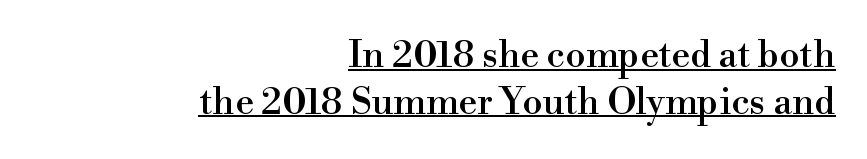
Q: Is the text italic (slanted)? A: No, it is upright.
Q: Is the typeface a serif or a sans-serif typeface? A: Serif.
Q: Is the text underlined? A: Yes.
Q: How is the paragraph aligned? A: Right-aligned.
Q: Is the spacing between letters normal or unusually wide? A: Normal.
Q: Is the spacing between lines tight, normal or loose? A: Normal.
Q: Width (condensed, normal, or wide)? A: Normal.
Q: x-height? A: Small.
Q: Monospaced? A: No.
